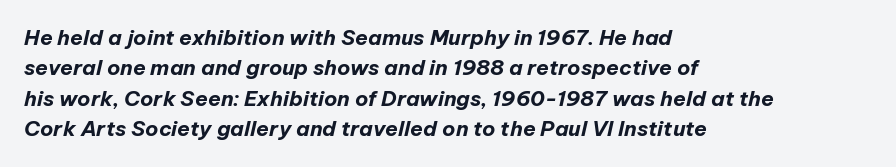
The type is set solid horizontally, with unmodified tracking. Plenty of ink on the page — the face is bold. Plain, unruled lines of type. The line-height multiplier appears to be the usual default. Observe the lean: these are italic letterforms. Layout note: lines flush left.
